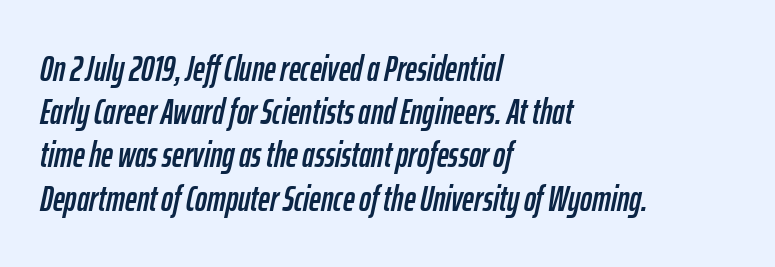
Q: Is the text italic (slanted)? A: Yes, it leans right by about 12 degrees.
Q: Is the text underlined? A: No.
Q: How is the paragraph aligned? A: Left-aligned.
Q: Is the spacing between letters normal or unusually wide? A: Normal.
Q: Width (condensed, normal, or wide)? A: Condensed.
Q: Stroke contrast? A: Low.
Q: x-height? A: Medium.
Q: Monospaced? A: No.
